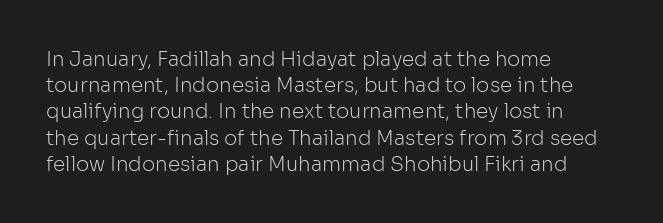
Q: Is the text bold? A: No.
Q: Is the text italic (slanted)? A: No, it is upright.
Q: Is the text underlined? A: No.
Q: How is the paragraph aligned? A: Left-aligned.
Q: Is the spacing between letters normal or unusually wide? A: Normal.
Q: Is the spacing between lines tight, normal or loose? A: Normal.
